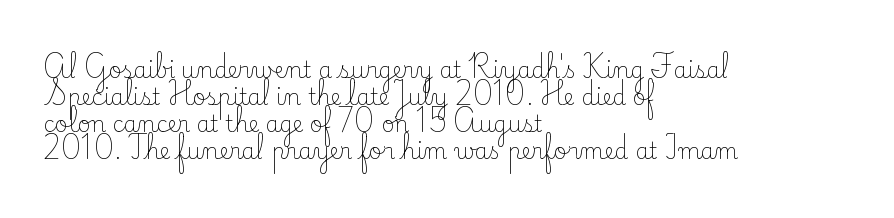
Beneath every word, the page is bare. The lettering holds an erect, upright posture throughout. Caption: face not bold, strokes unweighted. The gaps between neighbouring characters are ordinary and unremarkable.
